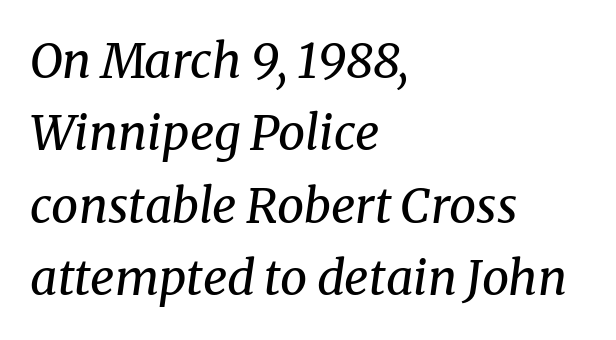
The image shows 48 px regular-weight serif type, italic (leaning right); set left-aligned, normal line spacing (1.51x), normal letter spacing, not underlined; medium stroke contrast and a medium x-height.
